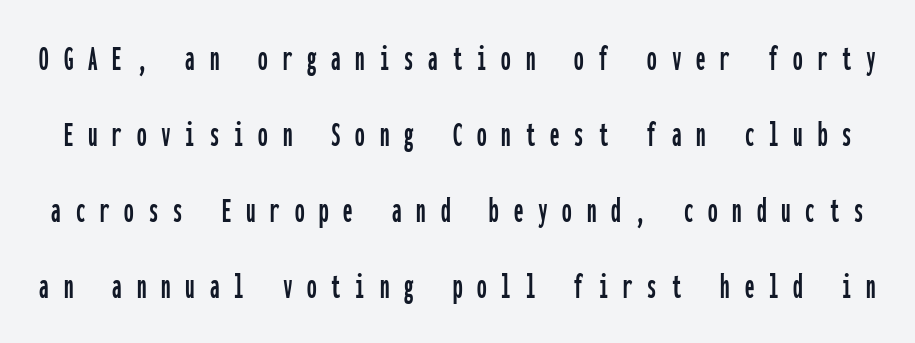
Fixed-width glyphs throughout — classic coding-font behaviour. Has an underline been added? It has not. Every stem runs plumb, perpendicular to the baseline. This sample trades compactness for vertical openness between lines. In terms of letterspacing, this is a distinctly airy, spread setting.
